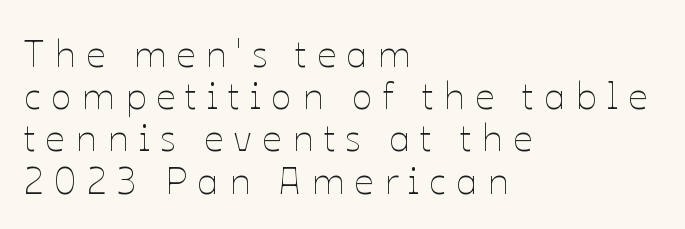
The image shows 38 px thin type, upright; set left-aligned, tight line spacing (1.11x), unusually wide letter spacing (+0.27 em), not underlined; low stroke contrast and a medium x-height.
